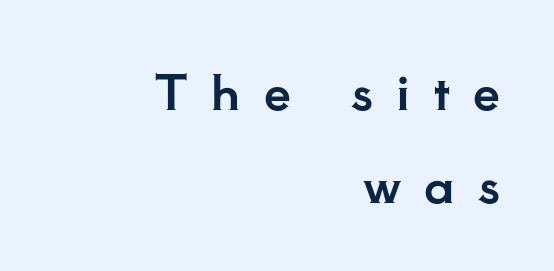
The image shows 48 px serif type, upright; set right-aligned, loose line spacing (1.93x), unusually wide letter spacing (+0.49 em), not underlined; low stroke contrast and a small x-height.
